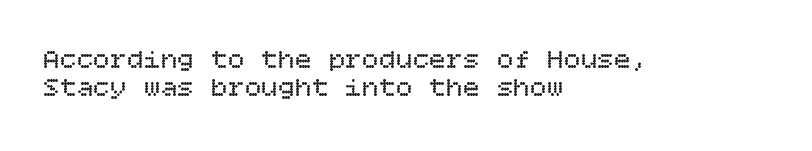
Q: Is the text bold? A: No.
Q: Is the text italic (slanted)? A: No, it is upright.
Q: Is the text underlined? A: No.
Q: How is the paragraph aligned? A: Left-aligned.
Q: Is the spacing between letters normal or unusually wide? A: Normal.
Q: Is the spacing between lines tight, normal or loose? A: Tight.
Q: Width (condensed, normal, or wide)? A: Normal.
Q: Stroke contrast? A: Low.
Q: x-height? A: Large.
